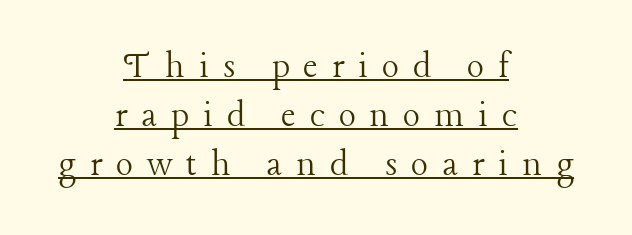
Q: Is the text bold? A: No.
Q: Is the text italic (slanted)? A: No, it is upright.
Q: Is the typeface a serif or a sans-serif typeface? A: Serif.
Q: Is the text underlined? A: Yes.
Q: How is the paragraph aligned? A: Centered.
Q: Is the spacing between letters normal or unusually wide? A: Unusually wide.
Q: Width (condensed, normal, or wide)? A: Normal.
Q: Stroke contrast? A: Low.
Q: x-height? A: Medium.
Q: Monospaced? A: No.
